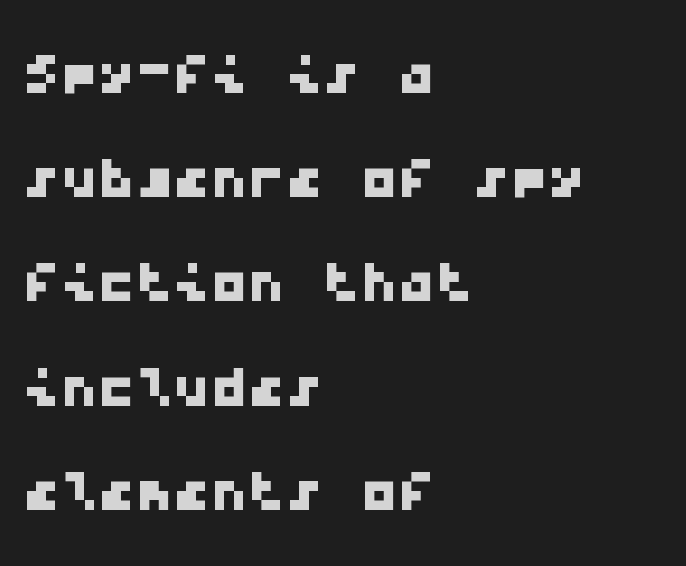
Q: Is the typeface a serif or a sans-serif typeface? A: Sans-serif.
Q: Is the text underlined? A: No.
Q: How is the paragraph aligned? A: Left-aligned.
Q: Is the spacing between letters normal or unusually wide? A: Normal.
Q: Is the spacing between lines tight, normal or loose? A: Normal.
Q: Width (condensed, normal, or wide)? A: Wide.
Q: Stroke contrast? A: Low.
Q: x-height? A: Medium.
Q: Monospaced? A: Yes.
